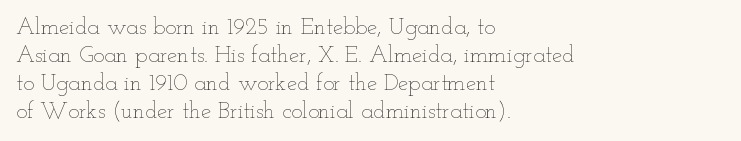
The image shows 23 px text type, upright; set left-aligned, line spacing 1.22x, normal letter spacing, not underlined.
